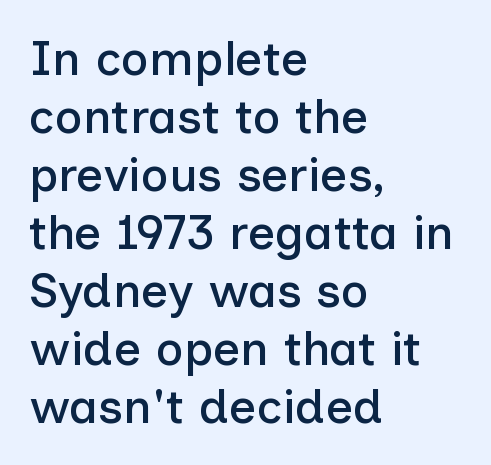
The image shows 48 px sans-serif type, upright; set left-aligned, line spacing 1.21x, normal letter spacing, not underlined; low stroke contrast and a medium x-height.
